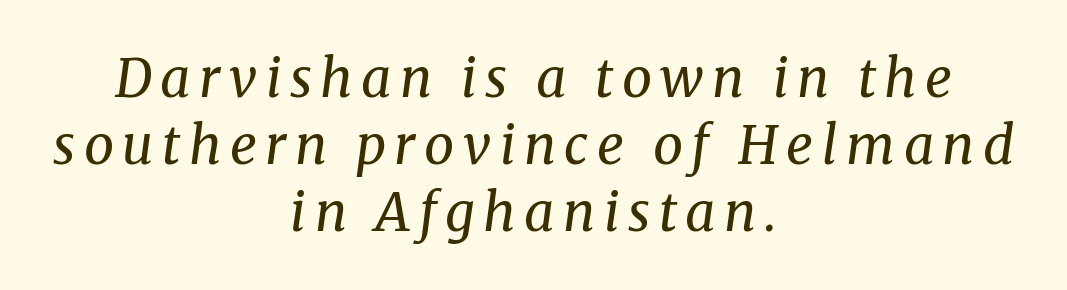
Q: Is the text bold? A: No.
Q: Is the text italic (slanted)? A: Yes, it leans right by about 8 degrees.
Q: Is the typeface a serif or a sans-serif typeface? A: Serif.
Q: Is the text underlined? A: No.
Q: How is the paragraph aligned? A: Centered.
Q: Is the spacing between lines tight, normal or loose? A: Normal.
Q: Width (condensed, normal, or wide)? A: Normal.
Q: Stroke contrast? A: Medium.
Q: x-height? A: Medium.
Q: Monospaced? A: No.
